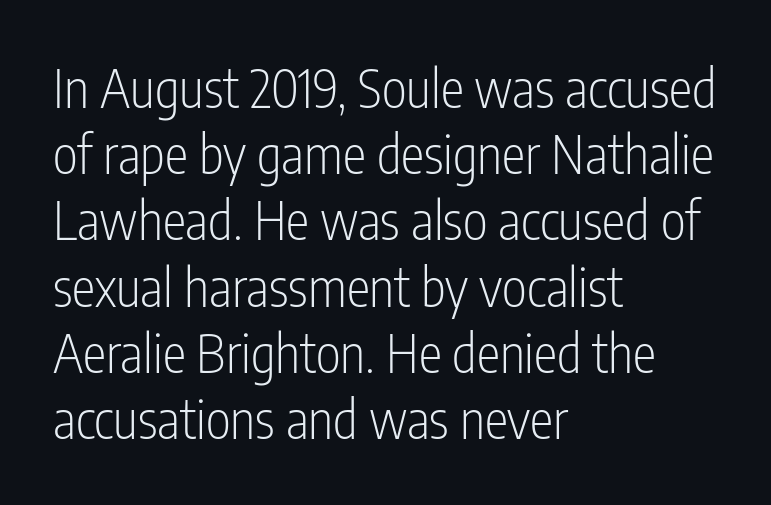
The font sits on the lighter half of the weight spectrum, regular included. Students, observe: this is what conventionally led text looks like. The passage shown is typed in a proportional face where columns would drift. A typesetter would label this face a sans. Each word holds together tightly as a unit, with standard inter-letter gaps.
